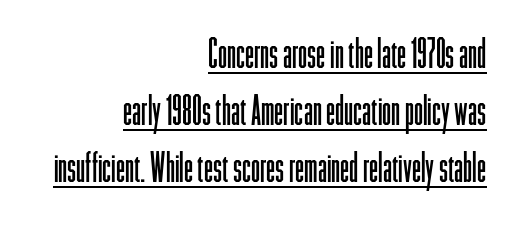
The image shows 41 px light, condensed sans-serif type, upright; set right-aligned, normal line spacing (1.39x), normal letter spacing, underlined; low stroke contrast and a medium x-height.
